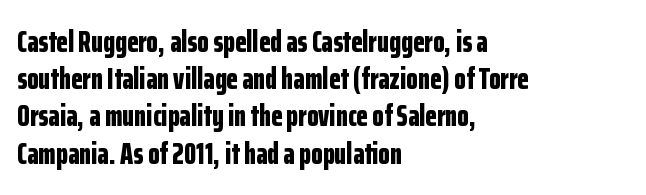
Heft: maximum for text — a bold. A typesetter would call this proportional, since set widths differ per character. Each letter's strokes conclude bluntly, with no projecting serifs. The glyphs are unaccompanied by any horizontal stroke below them.
